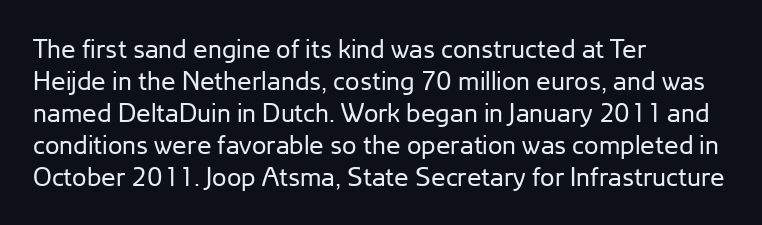
The passage shown is not underscored anywhere. Words appear dense and cohesive because spacing is normal. Alignment: flush left. Unlike italic type, these characters show no tilt at all.
